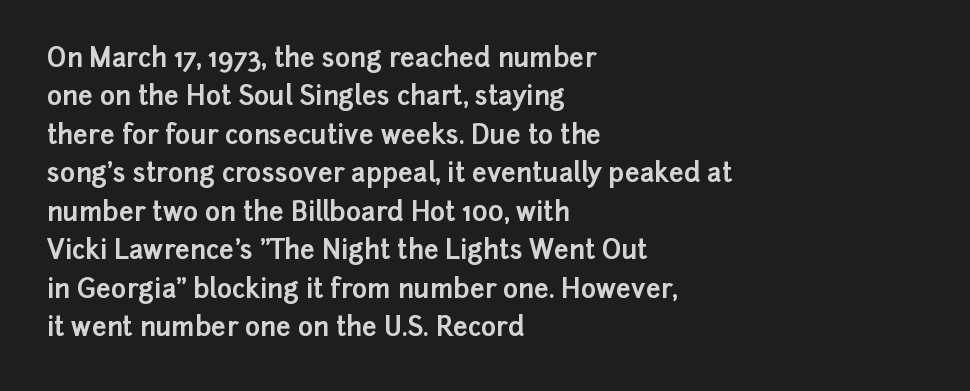
{"italic": "no", "bold": "yes", "underline": "no", "align": "left", "line_spacing": "normal", "line_spacing_ratio": 1.48, "letter_spacing": "normal", "letter_spacing_em": 0.0, "glyph_px": 26}
